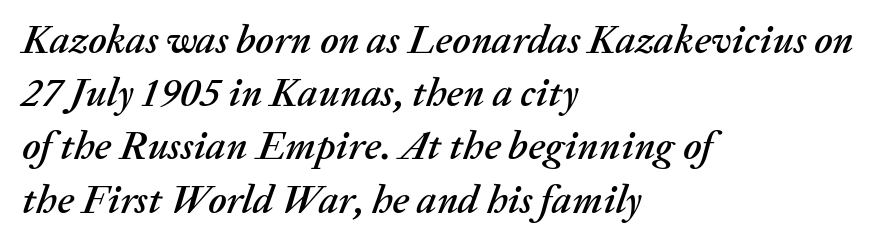
Vertically, the passage feels balanced, rows spaced as you'd expect. Compared with ordinary roman type, these characters are visibly tilted. Glyph-to-glyph distance matches everyday printed text. Note the varied advance widths — an 'i' is clearly narrower than an 'm'. Notice how the passage keeps a crisp vertical edge on the left only. Anything drawn beneath the words? Only blank space.
